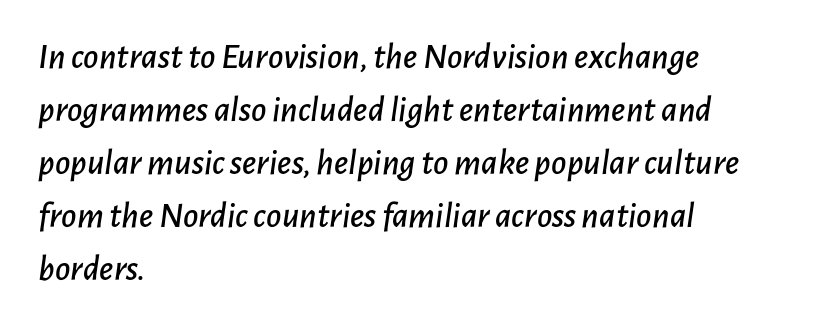
Note the varied advance widths — an 'i' is clearly narrower than an 'm'. This block has exactly the height ordinary leading produces. Quick note: underline off. Left-aligned paragraph, ragged on the right.
